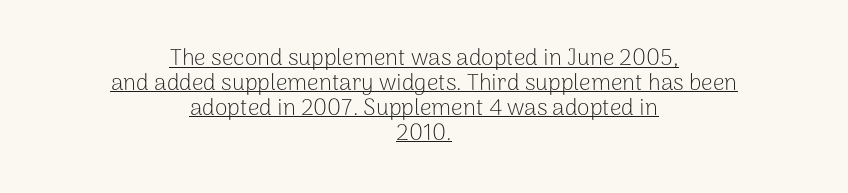
Q: Is the text bold? A: No.
Q: Is the text italic (slanted)? A: No, it is upright.
Q: Is the text underlined? A: Yes.
Q: How is the paragraph aligned? A: Centered.
Q: Is the spacing between letters normal or unusually wide? A: Normal.
Q: Is the spacing between lines tight, normal or loose? A: Tight.
